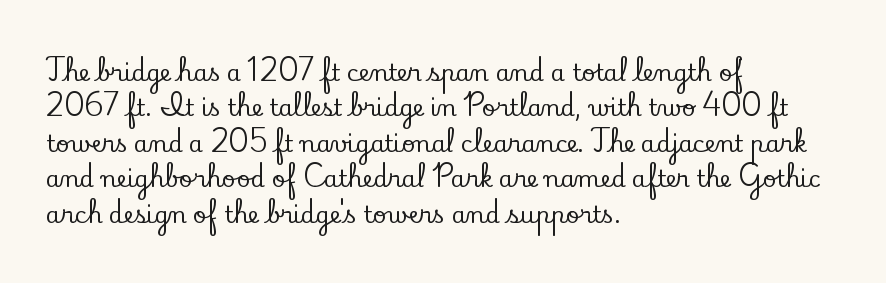
Q: Is the text italic (slanted)? A: No, it is upright.
Q: Is the text underlined? A: No.
Q: How is the paragraph aligned? A: Left-aligned.
Q: Is the spacing between letters normal or unusually wide? A: Normal.
Q: Is the spacing between lines tight, normal or loose? A: Normal.
